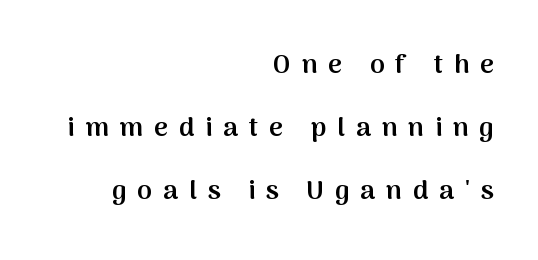
{"italic": "no", "bold": "semi", "underline": "no", "align": "right", "line_spacing": "loose", "line_spacing_ratio": 2.34, "letter_spacing": "wide", "letter_spacing_em": 0.4, "glyph_px": 27}
